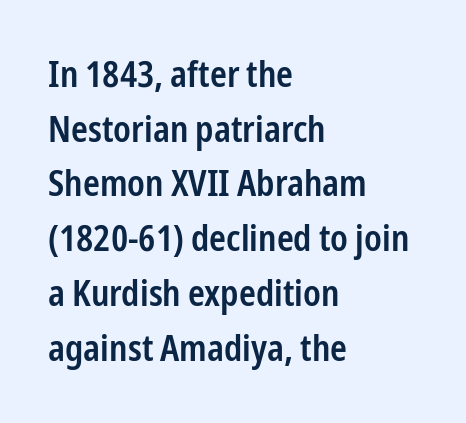
The image shows 36 px semibold, condensed sans-serif type, upright; set left-aligned, normal line spacing (1.52x), normal letter spacing, not underlined; low stroke contrast and a medium x-height.
